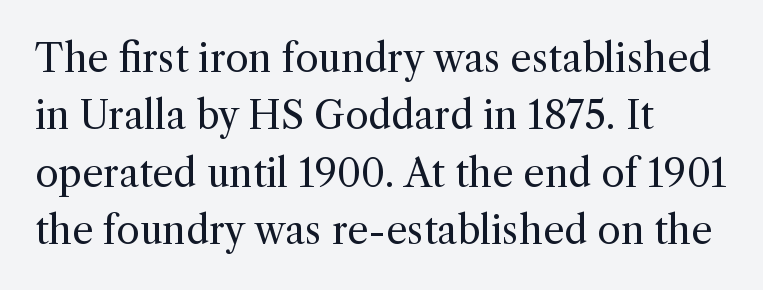
Varying glyph widths throughout — classic text-font behaviour. Underlining? Definitely not there. Caption: multi-line text, flush left, ragged right. It's the straight-up-and-down kind of type.
